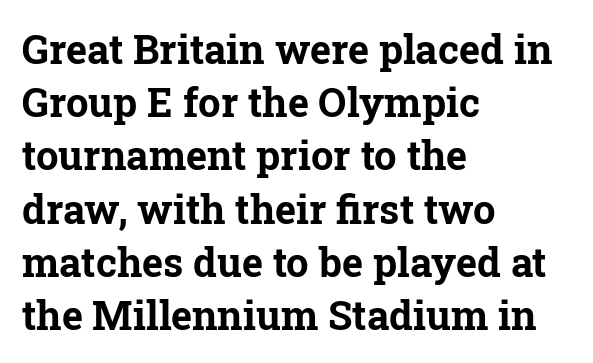
Q: Is the text bold? A: Yes.
Q: Is the text italic (slanted)? A: No, it is upright.
Q: Is the typeface a serif or a sans-serif typeface? A: Serif.
Q: Is the text underlined? A: No.
Q: How is the paragraph aligned? A: Left-aligned.
Q: Is the spacing between letters normal or unusually wide? A: Normal.
Q: Is the spacing between lines tight, normal or loose? A: Normal.
Q: Width (condensed, normal, or wide)? A: Normal.
Q: Stroke contrast? A: Low.
Q: x-height? A: Medium.
Q: Monospaced? A: No.
